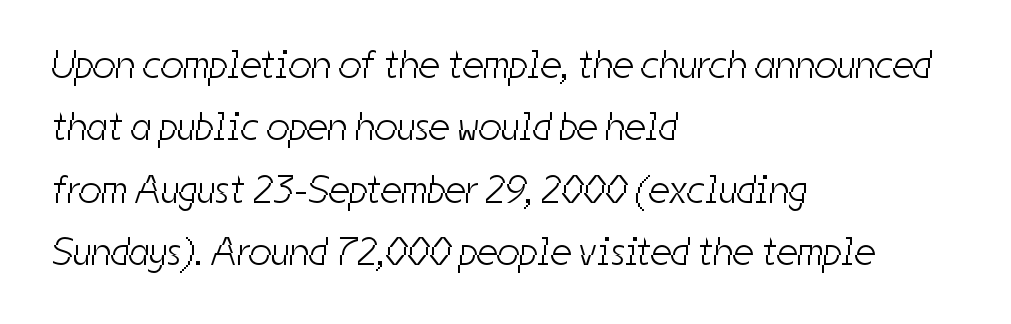
Q: Is the text bold? A: No.
Q: Is the typeface a serif or a sans-serif typeface? A: Sans-serif.
Q: Is the text underlined? A: No.
Q: How is the paragraph aligned? A: Left-aligned.
Q: Is the spacing between letters normal or unusually wide? A: Normal.
Q: Is the spacing between lines tight, normal or loose? A: Normal.
Q: Width (condensed, normal, or wide)? A: Condensed.
Q: Stroke contrast? A: Low.
Q: x-height? A: Medium.
Q: Monospaced? A: No.
